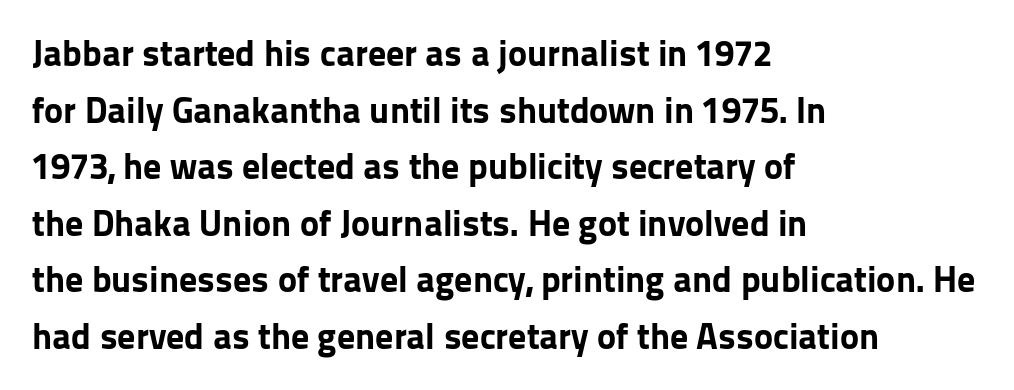
The image shows 36 px bold sans-serif type, upright; set left-aligned, normal line spacing (1.57x), normal letter spacing, not underlined; low stroke contrast and a medium x-height.
